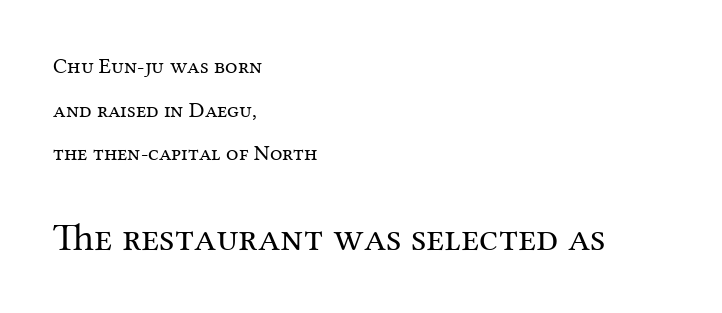
The image shows 39 px regular-weight serif type, upright; set left-aligned, loose line spacing (1.98x), normal letter spacing, not underlined; the second (bottom) block is 1.77x larger; medium stroke contrast and a medium x-height.
